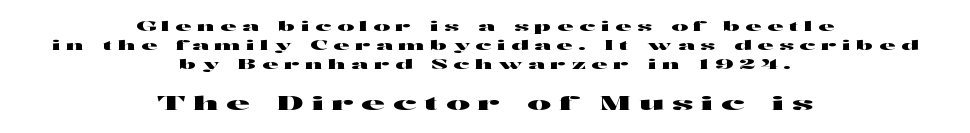
A student would call this center alignment; a typographer would say set centered. Character size in the trailing block exceeds that of the leading block. Bare-footed words on every line. Vertically, the passage feels balanced, rows spaced as you'd expect. Spacing between characters has been opened up far beyond the box default.
